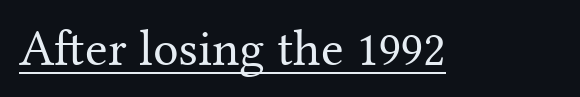
Q: Is the text bold? A: No.
Q: Is the text italic (slanted)? A: No, it is upright.
Q: Is the typeface a serif or a sans-serif typeface? A: Serif.
Q: Is the text underlined? A: Yes.
Q: Is the spacing between letters normal or unusually wide? A: Normal.
Q: Width (condensed, normal, or wide)? A: Normal.
Q: Stroke contrast? A: Medium.
Q: x-height? A: Medium.
Q: Monospaced? A: No.
